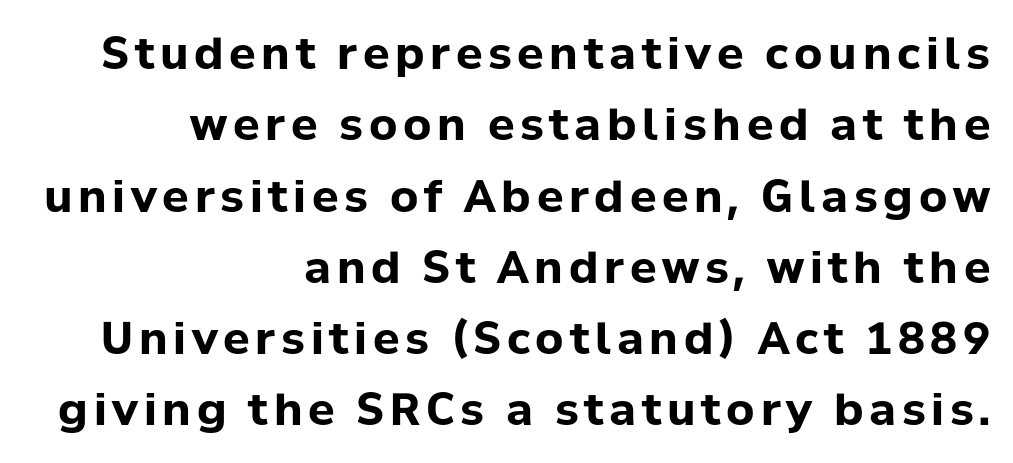
{"serif": "no", "italic": "no", "bold": "yes", "weight": "bold", "width": "normal", "stroke_contrast": "low", "x_height": "medium", "monospaced": "no", "underline": "no", "align": "right", "line_spacing": "normal", "line_spacing_ratio": 1.62, "glyph_px": 44}
